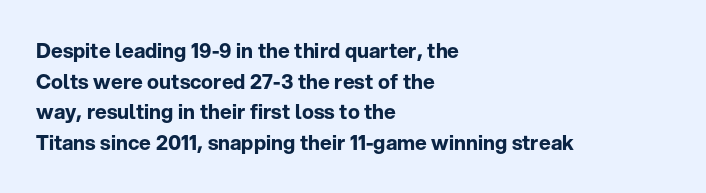
{"italic": "no", "bold": "yes", "underline": "no", "align": "left", "line_spacing": "normal", "line_spacing_ratio": 1.53, "letter_spacing": "normal", "letter_spacing_em": 0.0, "glyph_px": 20}
